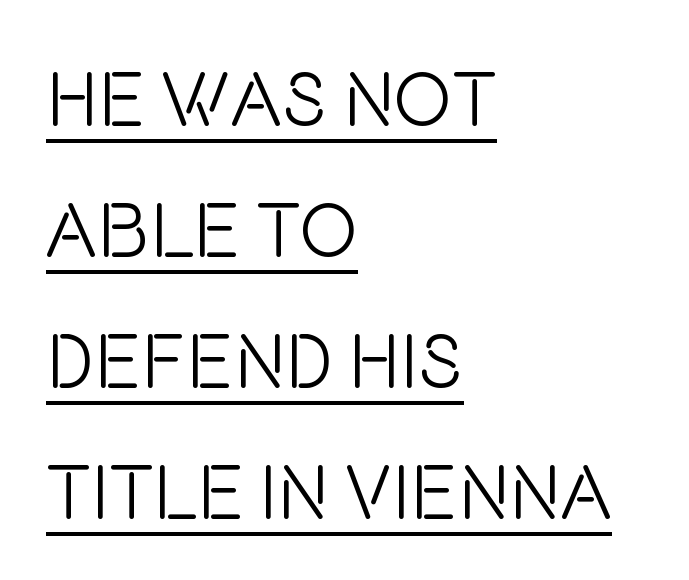
The image shows 78 px light, condensed sans-serif type, upright; set left-aligned, normal line spacing (1.68x), normal letter spacing, underlined; low stroke contrast and a large x-height.
